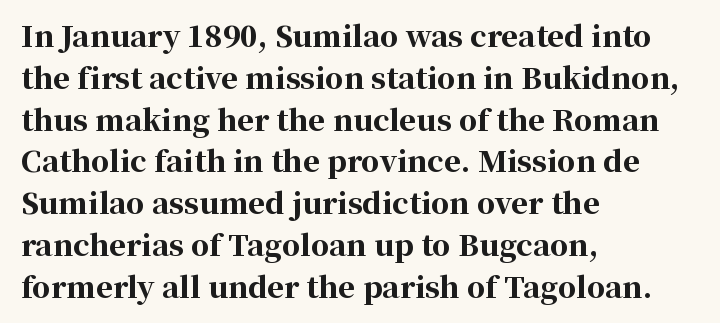
Q: Is the text bold? A: Yes.
Q: Is the text italic (slanted)? A: No, it is upright.
Q: Is the typeface a serif or a sans-serif typeface? A: Serif.
Q: Is the text underlined? A: No.
Q: How is the paragraph aligned? A: Left-aligned.
Q: Is the spacing between letters normal or unusually wide? A: Normal.
Q: Is the spacing between lines tight, normal or loose? A: Normal.
Q: Width (condensed, normal, or wide)? A: Normal.
Q: Stroke contrast? A: High.
Q: x-height? A: Medium.
Q: Monospaced? A: No.
